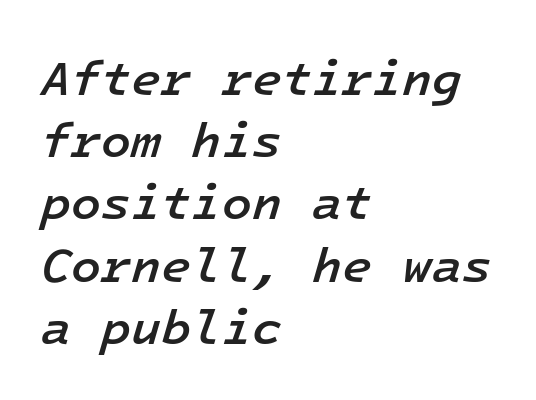
The image shows 49 px semibold type, italic (leaning right), monospaced; set left-aligned, normal line spacing (1.27x), normal letter spacing, not underlined; low stroke contrast and a medium x-height.
